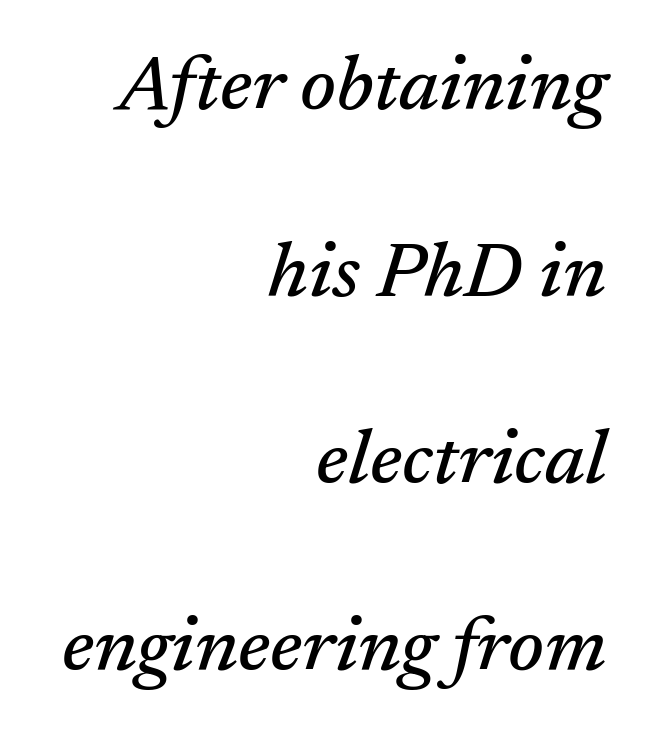
There is no visible air inserted between adjacent glyphs. Rule under the text: the space is simply empty. The glyphs in this specimen are seriffed. The lines are quadded right. The passage shown leans; its letterforms are oblique.
